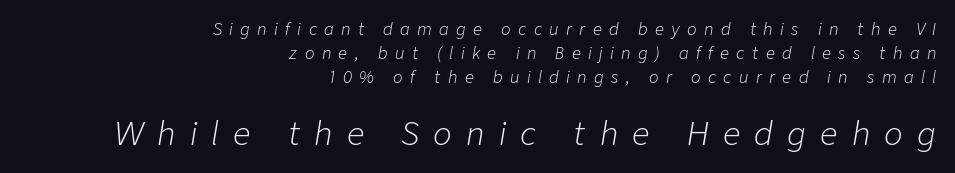
Q: Is the text bold? A: No.
Q: Is the text italic (slanted)? A: Yes, it leans right by about 9 degrees.
Q: Is the text underlined? A: No.
Q: How is the paragraph aligned? A: Right-aligned.
Q: Is the spacing between letters normal or unusually wide? A: Unusually wide.
Q: Is the spacing between lines tight, normal or loose? A: Normal.
Q: Which block of text is set in a larger size, the first (top) or the second (bottom)? A: The second (bottom) one.
Q: Width (condensed, normal, or wide)? A: Normal.
Q: Stroke contrast? A: Low.
Q: x-height? A: Medium.
Q: Monospaced? A: No.
